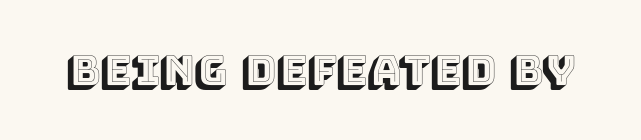
Q: Is the text italic (slanted)? A: No, it is upright.
Q: Is the text underlined? A: No.
Q: Is the spacing between letters normal or unusually wide? A: Normal.
Q: Width (condensed, normal, or wide)? A: Normal.
Q: x-height? A: Large.
Q: Monospaced? A: No.
